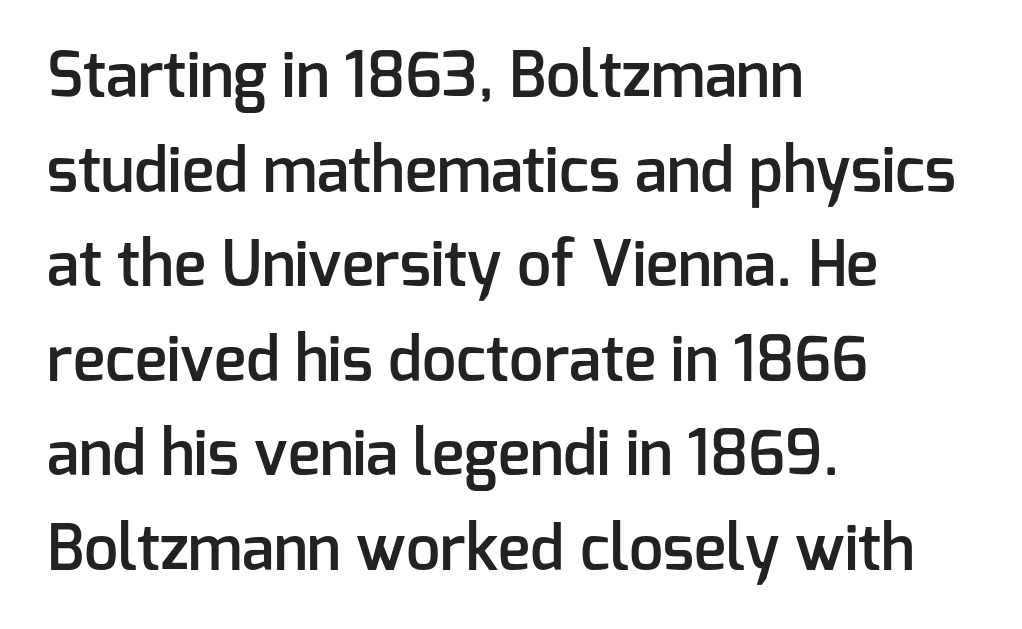
These lines were composed using upright roman letters. The text was rendered using a sans face with plain stroke endings. The rendering uses a semibold face; strokes are thickened but not to full bold. Standard letterfit; no display-style spreading of the glyphs. Bare-footed words on every line. Horizontal alignment here is leftward, the default for most running prose.
